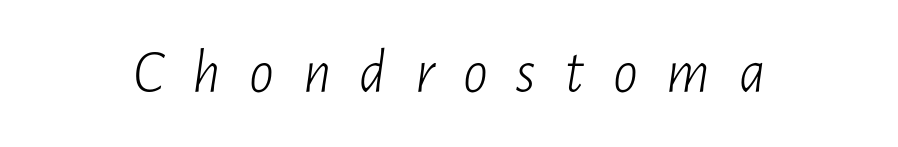
Q: Is the text bold? A: No.
Q: Is the text italic (slanted)? A: Yes, it leans right by about 7 degrees.
Q: Is the text underlined? A: No.
Q: Is the spacing between letters normal or unusually wide? A: Unusually wide.
Q: Width (condensed, normal, or wide)? A: Condensed.
Q: Stroke contrast? A: Low.
Q: x-height? A: Medium.
Q: Monospaced? A: No.
